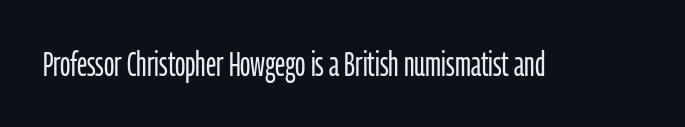
Q: Is the text bold? A: No.
Q: Is the text italic (slanted)? A: No, it is upright.
Q: Is the typeface a serif or a sans-serif typeface? A: Sans-serif.
Q: Is the text underlined? A: No.
Q: Is the spacing between letters normal or unusually wide? A: Normal.
Q: Width (condensed, normal, or wide)? A: Condensed.
Q: Stroke contrast? A: Low.
Q: x-height? A: Medium.
Q: Monospaced? A: No.
